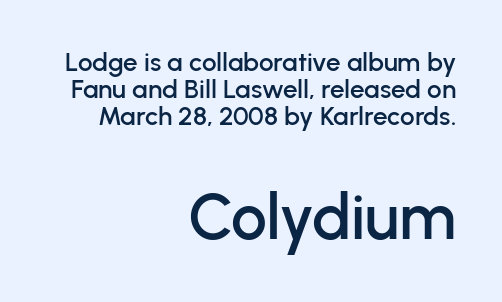
{"serif": "no", "italic": "no", "width": "normal", "stroke_contrast": "low", "x_height": "medium", "monospaced": "no", "underline": "no", "align": "right", "line_spacing": "tight", "line_spacing_ratio": 1.04, "letter_spacing": "normal", "letter_spacing_em": 0.0, "larger_block": "second", "size_ratio": 2.46, "glyph_px": 64}
